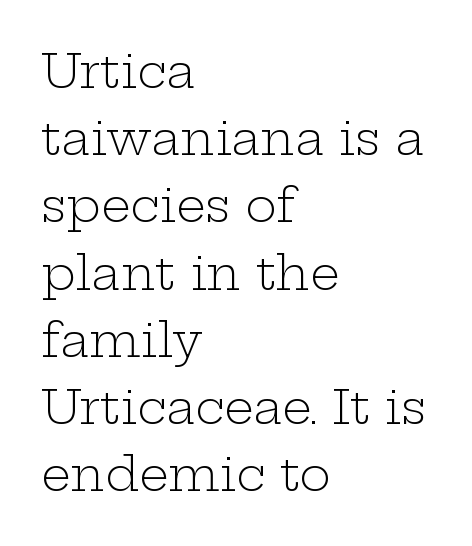
Stroke thickness stays within the range of a standard reading face or lighter. Descenders are the only things crossing below the line. Note: serifs present on the glyphs. The rendering uses natural spacing where letterforms have individual widths.
